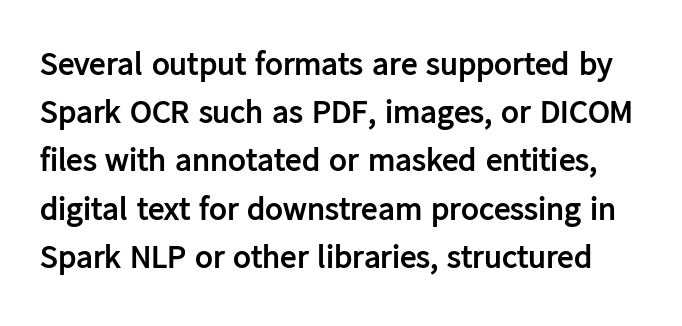
Quick note: interline space is typical. Proportional: the letters do not fall into vertical columns. Unlike a traditional serif, this face leaves its strokes unadorned. The words here are not underlined.
